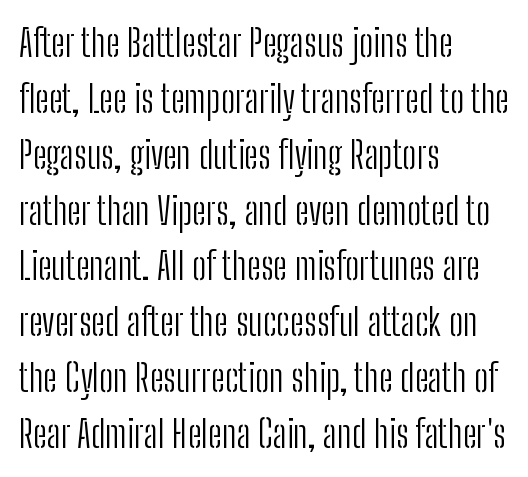
Q: Is the text bold? A: No.
Q: Is the text italic (slanted)? A: No, it is upright.
Q: Is the typeface a serif or a sans-serif typeface? A: Sans-serif.
Q: Is the text underlined? A: No.
Q: How is the paragraph aligned? A: Left-aligned.
Q: Is the spacing between letters normal or unusually wide? A: Normal.
Q: Is the spacing between lines tight, normal or loose? A: Normal.
Q: Width (condensed, normal, or wide)? A: Condensed.
Q: Stroke contrast? A: Low.
Q: x-height? A: Medium.
Q: Monospaced? A: No.
